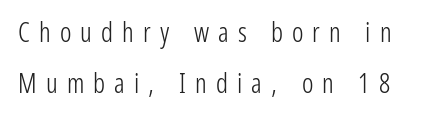
{"italic": "no", "bold": "no", "underline": "no", "line_spacing_ratio": 1.88, "letter_spacing": "wide", "letter_spacing_em": 0.34, "glyph_px": 27}
